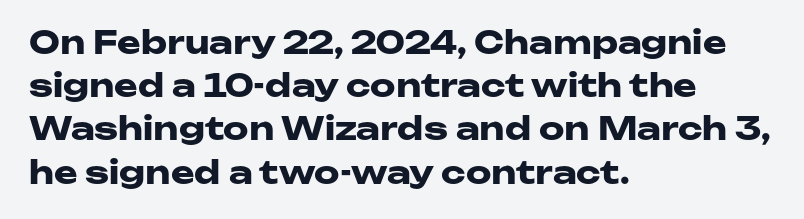
The rendering uses natural spacing where letterforms have individual widths. Characters remain perfectly vertical along every line. Look at the tracking — it's just the regular setting, nothing added. Line starts are locked; line ends wander. The strokes are fattened all the way to bold. Vertical spacing — default.
